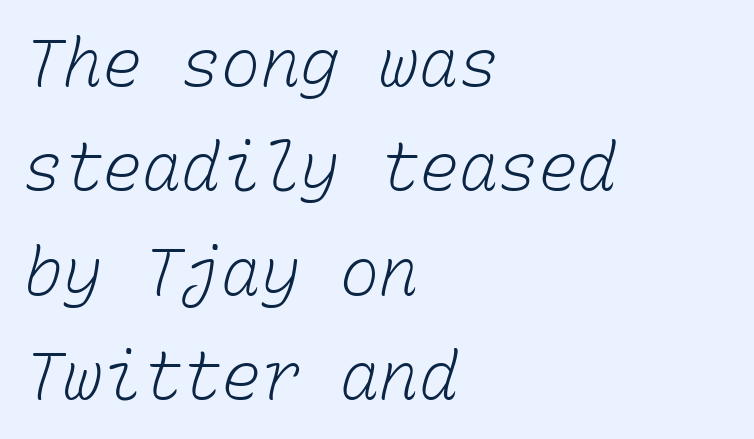
Q: Is the text bold? A: No.
Q: Is the text underlined? A: No.
Q: How is the paragraph aligned? A: Left-aligned.
Q: Is the spacing between letters normal or unusually wide? A: Normal.
Q: Is the spacing between lines tight, normal or loose? A: Normal.
Q: Width (condensed, normal, or wide)? A: Normal.
Q: Stroke contrast? A: Low.
Q: x-height? A: Medium.
Q: Monospaced? A: Yes.
